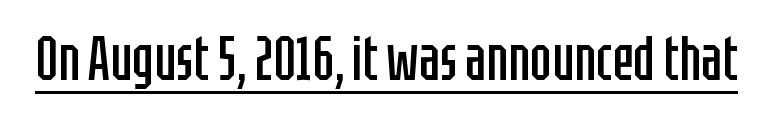
The image shows 63 px regular-weight, condensed sans-serif type, upright; set normal letter spacing, underlined; low stroke contrast and a large x-height.
